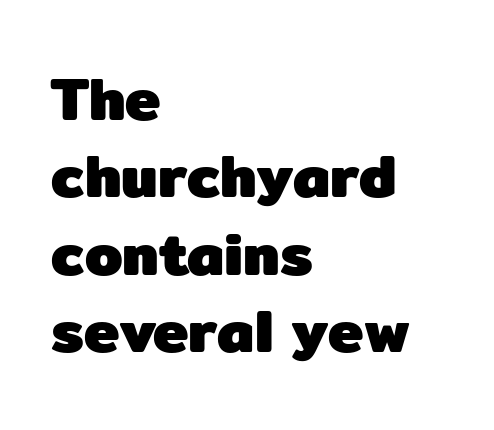
The line-height multiplier appears to be the usual default. Pretty heavy lettering here — definitely bold. The words here are not underlined. To sum up the face: it is a sans, with no serifs.
